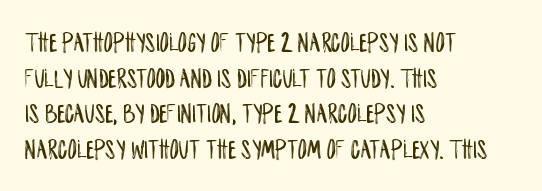
{"serif": "no", "italic": "no", "width": "condensed", "stroke_contrast": "low", "x_height": "large", "monospaced": "no", "underline": "no", "align": "left", "line_spacing": "normal", "line_spacing_ratio": 1.27, "letter_spacing": "normal", "letter_spacing_em": 0.0, "glyph_px": 28}
